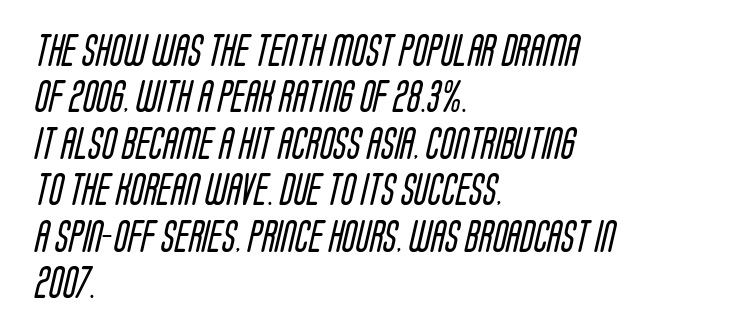
{"serif": "no", "bold": "no", "weight": "regular", "width": "condensed", "stroke_contrast": "low", "x_height": "large", "monospaced": "no", "underline": "no", "align": "left", "line_spacing": "normal", "line_spacing_ratio": 1.45, "letter_spacing": "normal", "letter_spacing_em": 0.0, "glyph_px": 32}
